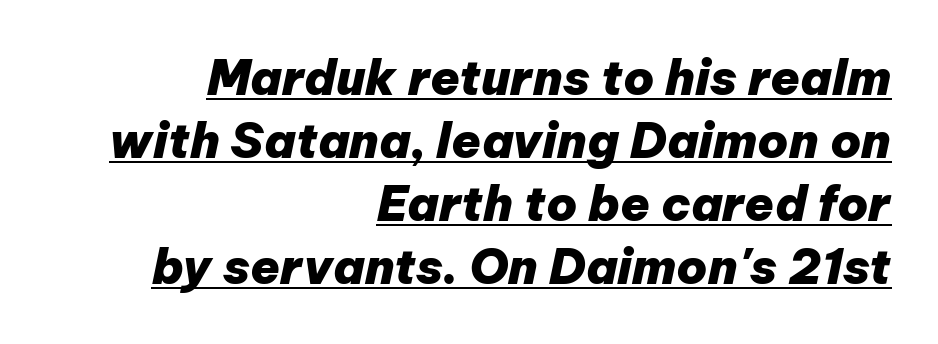
Q: Is the text bold? A: Yes.
Q: Is the text italic (slanted)? A: Yes, it leans right by about 12 degrees.
Q: Is the text underlined? A: Yes.
Q: How is the paragraph aligned? A: Right-aligned.
Q: Is the spacing between letters normal or unusually wide? A: Normal.
Q: Is the spacing between lines tight, normal or loose? A: Normal.
Q: Width (condensed, normal, or wide)? A: Normal.
Q: Stroke contrast? A: Low.
Q: x-height? A: Medium.
Q: Monospaced? A: No.
